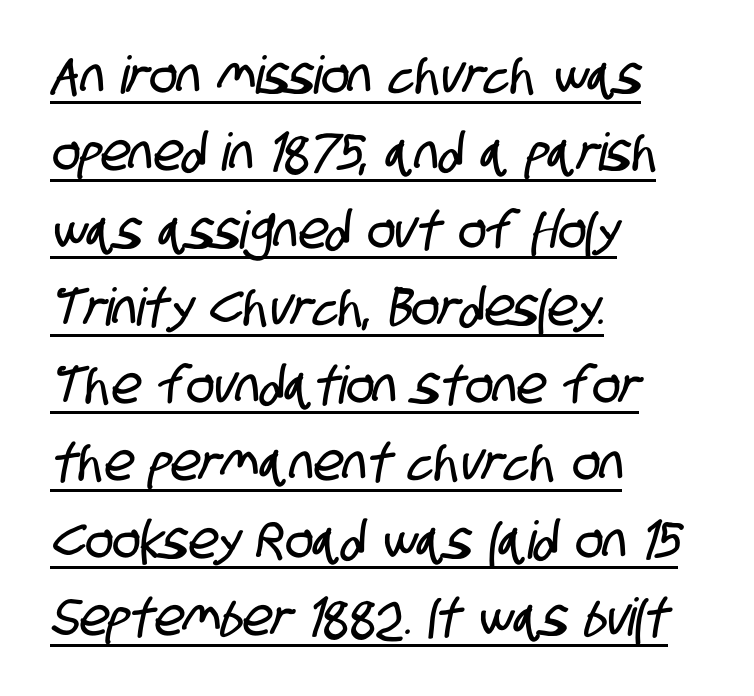
The image shows 52 px condensed sans-serif type; set left-aligned, normal line spacing (1.49x), normal letter spacing, underlined; low stroke contrast and a large x-height.
